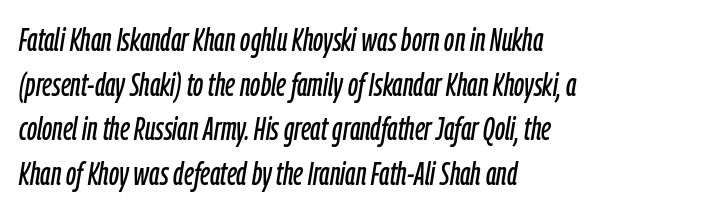
Here the designer chose a conventional face with non-uniform glyph widths. The rendering anchors every line to the left-hand side. Descender tails drop into unmarked territory. Line spacing here is normal.
